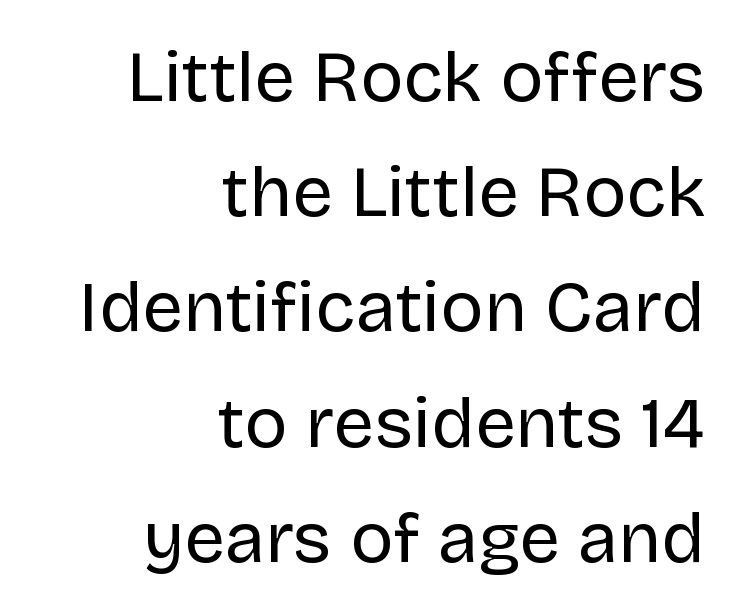
{"serif": "no", "italic": "no", "bold": "no", "weight": "regular", "width": "normal", "stroke_contrast": "low", "x_height": "large", "monospaced": "no", "underline": "no", "align": "right", "line_spacing": "normal", "line_spacing_ratio": 1.6, "letter_spacing": "normal", "letter_spacing_em": 0.0, "glyph_px": 72}
